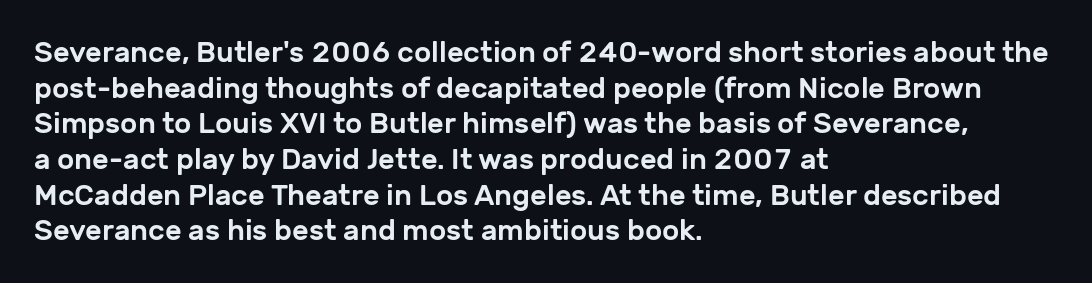
The image shows 29 px sans-serif type, upright; set left-aligned, line spacing 1.23x, normal letter spacing, not underlined; low stroke contrast and a medium x-height.
